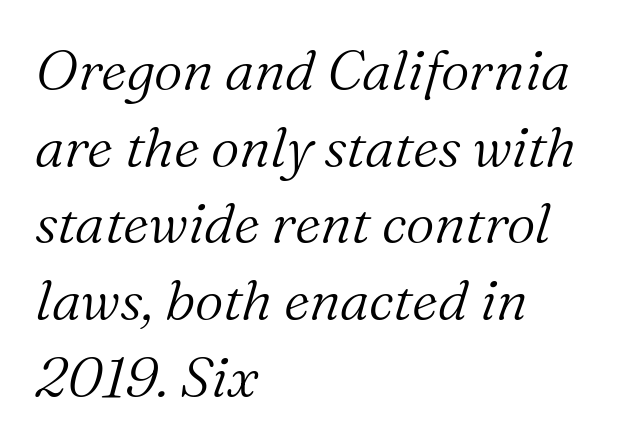
The image shows 56 px light serif type, italic (leaning right); set left-aligned, normal line spacing (1.37x), normal letter spacing, not underlined; medium stroke contrast and a medium x-height.
